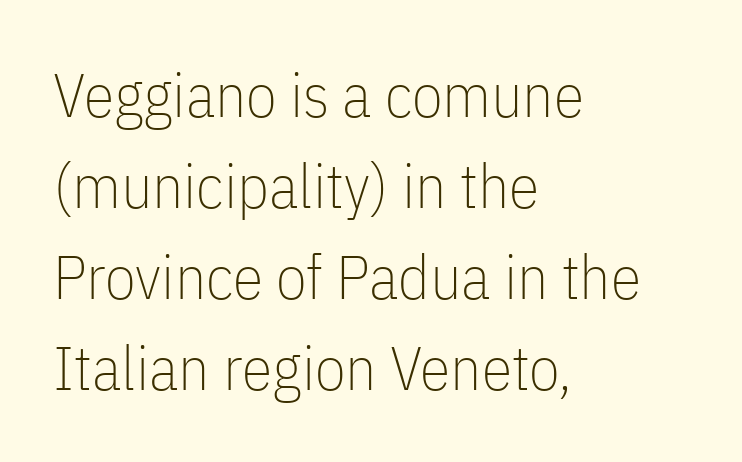
Q: Is the text bold? A: No.
Q: Is the text italic (slanted)? A: No, it is upright.
Q: Is the typeface a serif or a sans-serif typeface? A: Sans-serif.
Q: Is the text underlined? A: No.
Q: How is the paragraph aligned? A: Left-aligned.
Q: Is the spacing between letters normal or unusually wide? A: Normal.
Q: Is the spacing between lines tight, normal or loose? A: Normal.
Q: Width (condensed, normal, or wide)? A: Condensed.
Q: Stroke contrast? A: Low.
Q: x-height? A: Medium.
Q: Monospaced? A: No.
